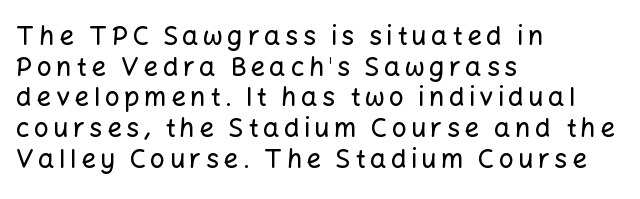
Unlike italic type, these characters show no tilt at all. In CSS terms this would be text-align: left. Underlining? Definitely not there.
